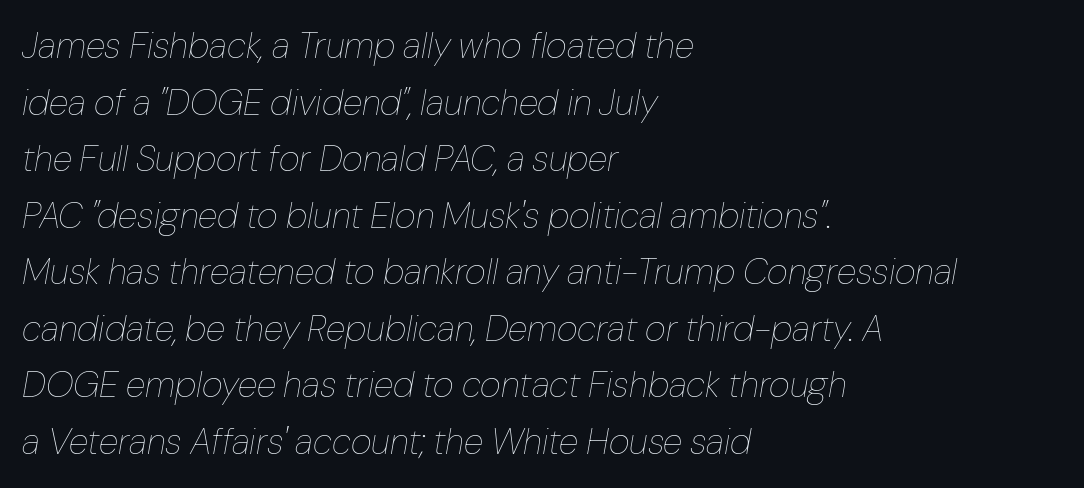
Q: Is the text bold? A: No.
Q: Is the text italic (slanted)? A: Yes, it leans right by about 10 degrees.
Q: Is the text underlined? A: No.
Q: How is the paragraph aligned? A: Left-aligned.
Q: Is the spacing between letters normal or unusually wide? A: Normal.
Q: Is the spacing between lines tight, normal or loose? A: Normal.
Q: Width (condensed, normal, or wide)? A: Normal.
Q: Stroke contrast? A: Low.
Q: x-height? A: Medium.
Q: Monospaced? A: No.
